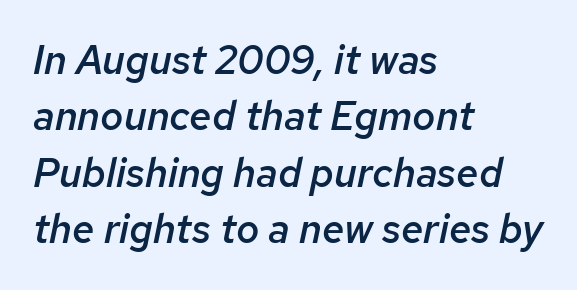
No extra tracking has been applied to these lines. Emphasis by weight is partial: semibold. Any mark beneath the type? The region is blank. Is this a fixed-width face? No — the glyphs have proportional, varying widths. Visually the block forms a straight wall on the left and a jagged coastline on the right.
